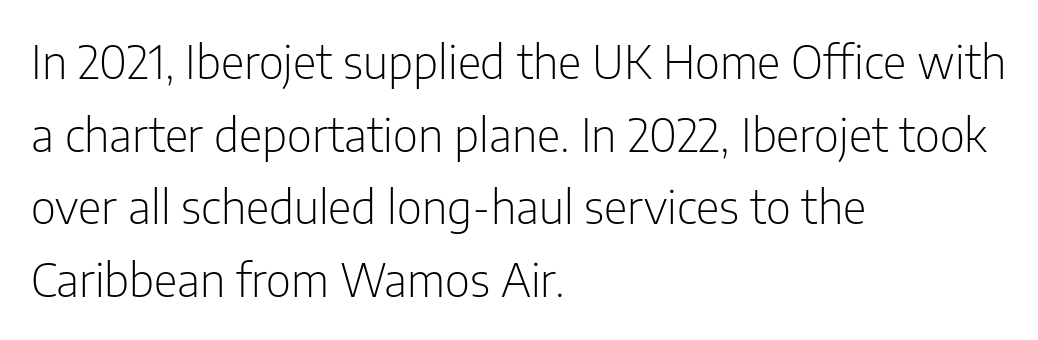
This reads as an unemphasized weight, regular at the heaviest. Each line starts at the same left margin while the right side varies. Reading down the column, the eye jumps a familiar distance to each next line. The typography opts for an upright posture over an oblique one.
